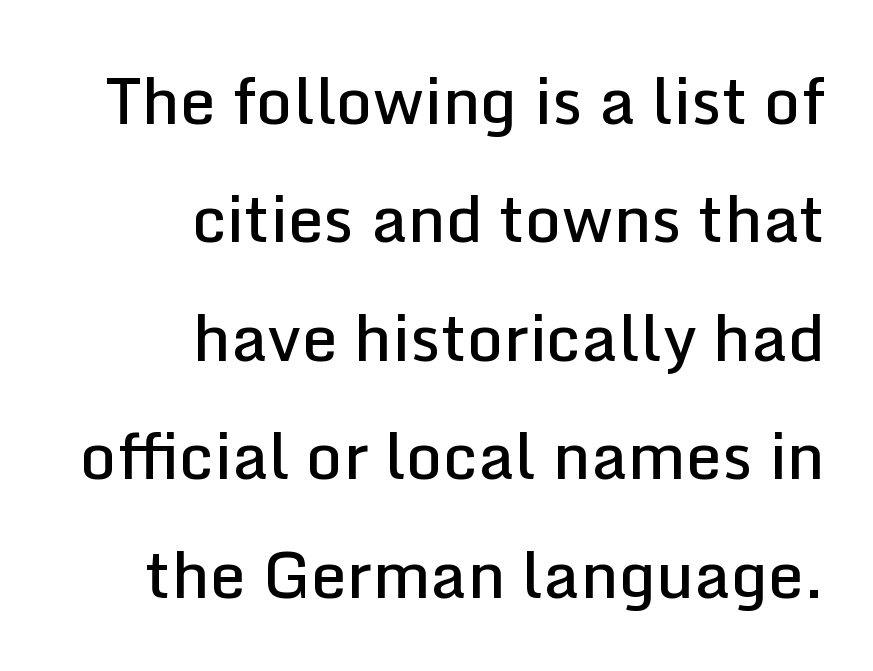
{"serif": "no", "italic": "no", "bold": "semi", "weight": "semibold", "width": "normal", "stroke_contrast": "low", "x_height": "medium", "monospaced": "no", "underline": "no", "align": "right", "line_spacing_ratio": 1.85, "letter_spacing": "normal", "letter_spacing_em": 0.0, "glyph_px": 64}
